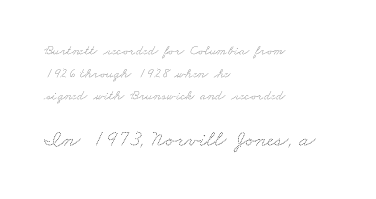
Q: Is the text bold? A: No.
Q: Is the text underlined? A: No.
Q: How is the paragraph aligned? A: Left-aligned.
Q: Is the spacing between letters normal or unusually wide? A: Normal.
Q: Is the spacing between lines tight, normal or loose? A: Normal.
Q: Which block of text is set in a larger size, the first (top) or the second (bottom)? A: The second (bottom) one.
